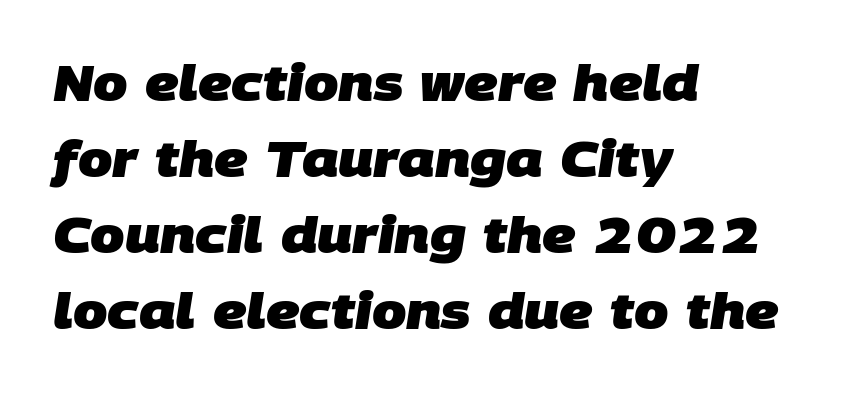
The image shows 49 px heavy sans-serif type; set left-aligned, normal line spacing (1.55x), normal letter spacing, not underlined; low stroke contrast and a large x-height.
